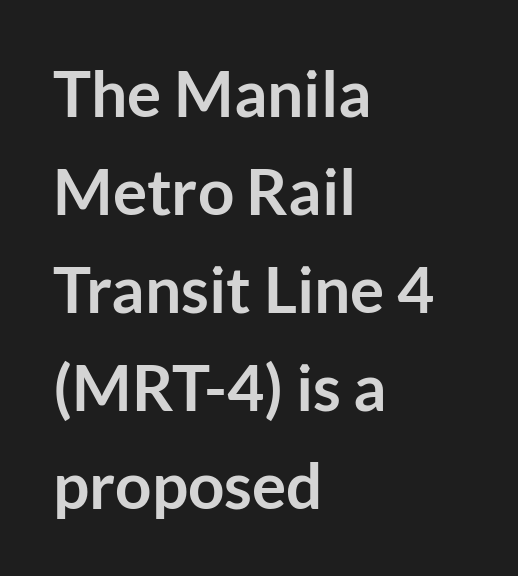
Q: Is the text bold? A: Yes.
Q: Is the text italic (slanted)? A: No, it is upright.
Q: Is the typeface a serif or a sans-serif typeface? A: Sans-serif.
Q: Is the text underlined? A: No.
Q: How is the paragraph aligned? A: Left-aligned.
Q: Is the spacing between letters normal or unusually wide? A: Normal.
Q: Is the spacing between lines tight, normal or loose? A: Normal.
Q: Width (condensed, normal, or wide)? A: Normal.
Q: Stroke contrast? A: Low.
Q: x-height? A: Medium.
Q: Monospaced? A: No.
